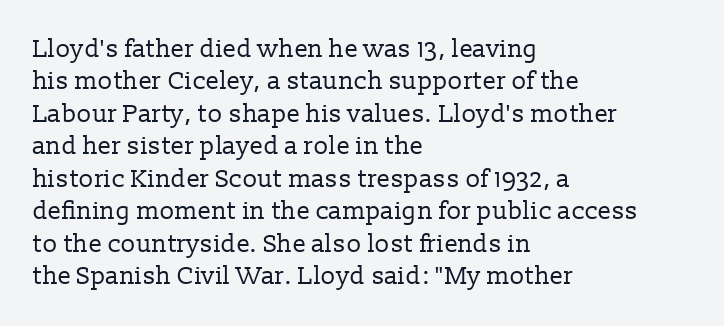
{"italic": "no", "bold": "no", "underline": "no", "align": "left", "line_spacing": "normal", "line_spacing_ratio": 1.3, "letter_spacing": "normal", "letter_spacing_em": 0.0, "glyph_px": 25}
